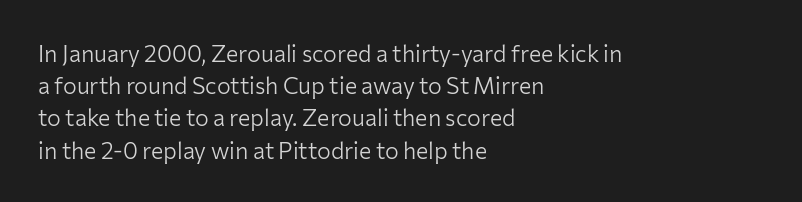
The image shows 23 px text type, upright; set left-aligned, normal line spacing (1.4x), normal letter spacing, not underlined.
